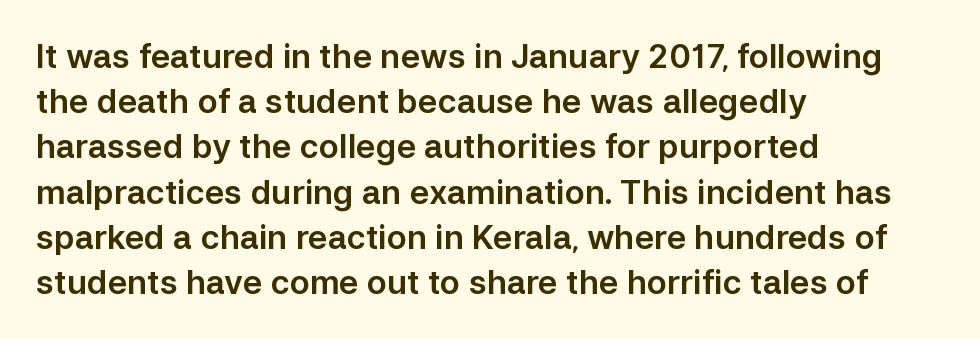
{"serif": "no", "italic": "no", "width": "normal", "stroke_contrast": "low", "x_height": "medium", "monospaced": "no", "underline": "no", "align": "left", "line_spacing": "normal", "line_spacing_ratio": 1.37, "letter_spacing": "normal", "letter_spacing_em": 0.0, "glyph_px": 33}
